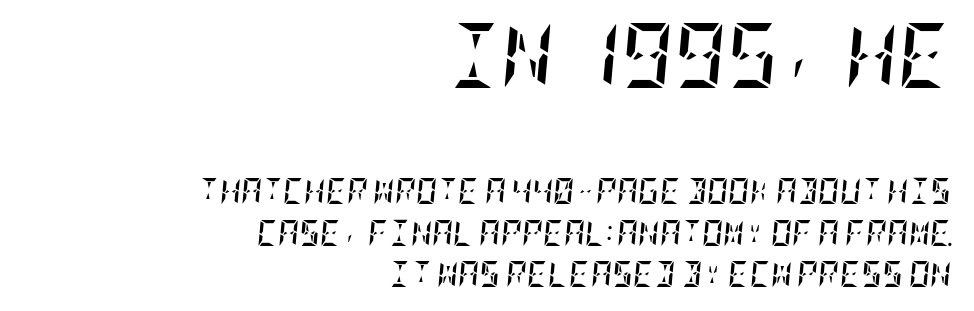
{"italic": "yes", "lean": "right", "slant_degrees": 5, "bold": "yes", "weight": "semibold", "width": "condensed", "stroke_contrast": "low", "x_height": "large", "underline": "no", "align": "right", "line_spacing": "normal", "line_spacing_ratio": 1.59, "letter_spacing": "normal", "letter_spacing_em": 0.0, "larger_block": "first", "size_ratio": 2.5, "glyph_px": 65}
